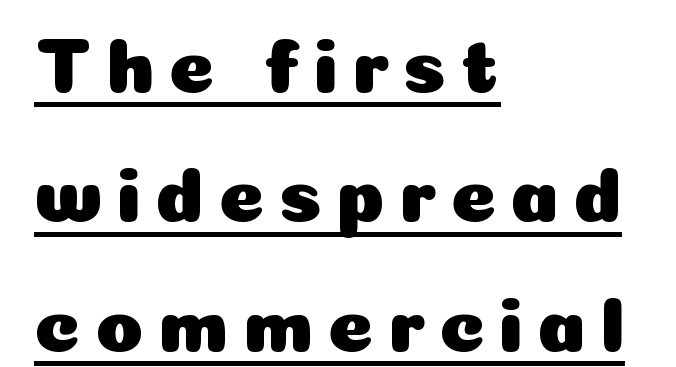
{"serif": "no", "italic": "no", "width": "normal", "stroke_contrast": "low", "x_height": "medium", "monospaced": "no", "underline": "yes", "align": "left", "line_spacing": "normal", "line_spacing_ratio": 1.66, "glyph_px": 78}
